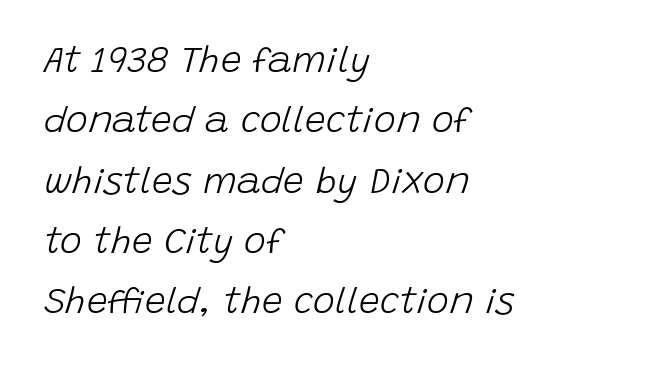
The face used here has a pronounced slope to its letters. A typesetter would call this zero additional tracking. Baseline-to-baseline distance is the conventional proportion of letter height. Here the designer chose a conventional face with non-uniform glyph widths. Words float on clear page, feet unadorned. Leftover space on each line is placed entirely after the last word.
